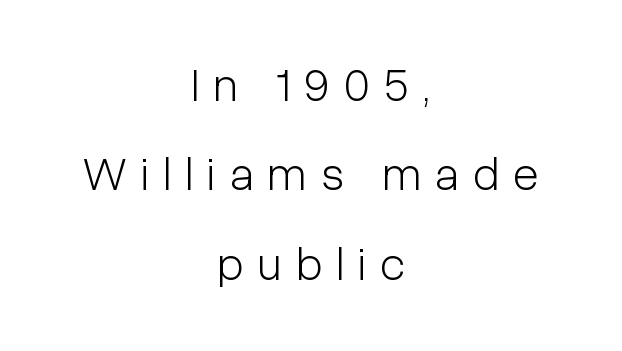
Q: Is the text bold? A: No.
Q: Is the text italic (slanted)? A: No, it is upright.
Q: Is the typeface a serif or a sans-serif typeface? A: Sans-serif.
Q: Is the text underlined? A: No.
Q: How is the paragraph aligned? A: Centered.
Q: Is the spacing between letters normal or unusually wide? A: Unusually wide.
Q: Is the spacing between lines tight, normal or loose? A: Loose.
Q: Width (condensed, normal, or wide)? A: Condensed.
Q: Stroke contrast? A: Low.
Q: x-height? A: Medium.
Q: Monospaced? A: No.
